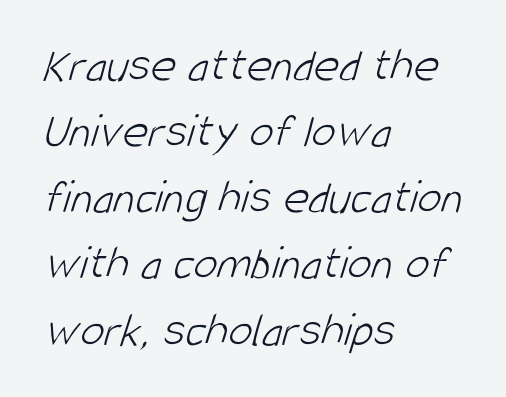
{"serif": "no", "bold": "no", "weight": "light", "width": "condensed", "stroke_contrast": "low", "x_height": "large", "monospaced": "no", "underline": "no", "align": "left", "line_spacing": "normal", "line_spacing_ratio": 1.35, "letter_spacing": "normal", "letter_spacing_em": 0.0, "glyph_px": 49}
